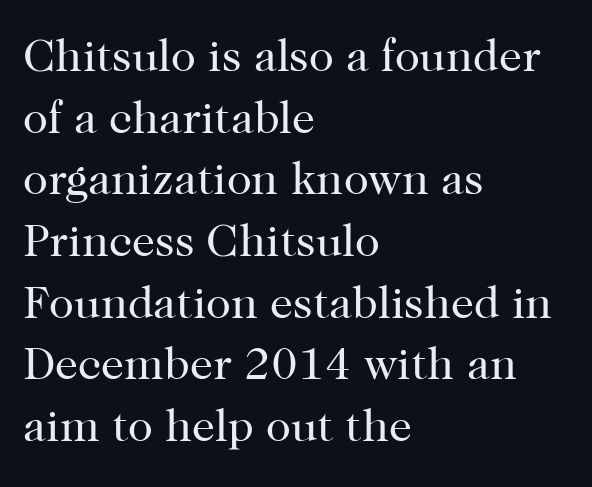
Q: Is the text bold? A: No.
Q: Is the text italic (slanted)? A: No, it is upright.
Q: Is the typeface a serif or a sans-serif typeface? A: Serif.
Q: Is the text underlined? A: No.
Q: How is the paragraph aligned? A: Left-aligned.
Q: Is the spacing between letters normal or unusually wide? A: Normal.
Q: Is the spacing between lines tight, normal or loose? A: Normal.
Q: Width (condensed, normal, or wide)? A: Normal.
Q: Stroke contrast? A: High.
Q: x-height? A: Medium.
Q: Monospaced? A: No.
